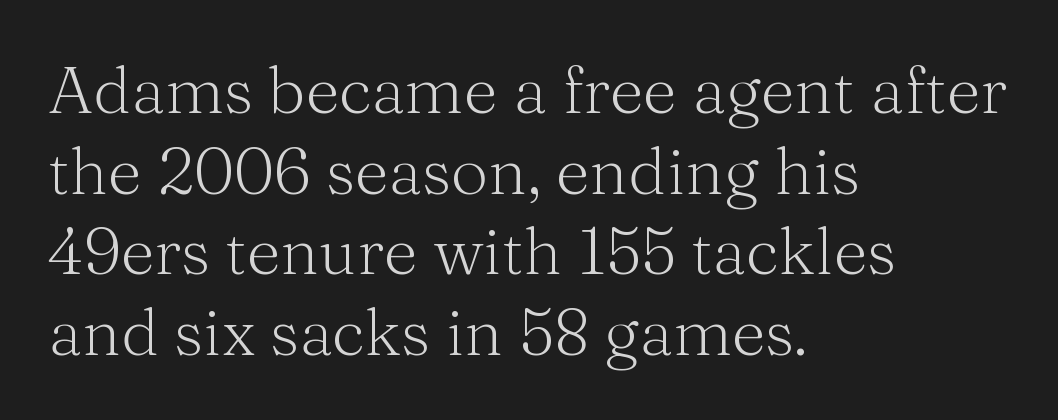
{"serif": "yes", "italic": "no", "bold": "no", "weight": "light", "width": "normal", "stroke_contrast": "medium", "x_height": "medium", "monospaced": "no", "underline": "no", "align": "left", "line_spacing_ratio": 1.22, "letter_spacing": "normal", "letter_spacing_em": 0.0, "glyph_px": 66}
